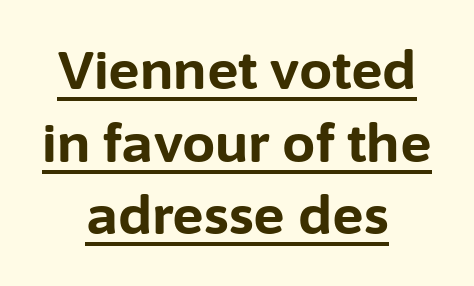
{"serif": "no", "italic": "no", "bold": "yes", "weight": "bold", "width": "normal", "stroke_contrast": "low", "x_height": "medium", "monospaced": "no", "underline": "yes", "align": "center", "line_spacing": "normal", "line_spacing_ratio": 1.37, "letter_spacing": "normal", "letter_spacing_em": 0.0, "glyph_px": 53}
